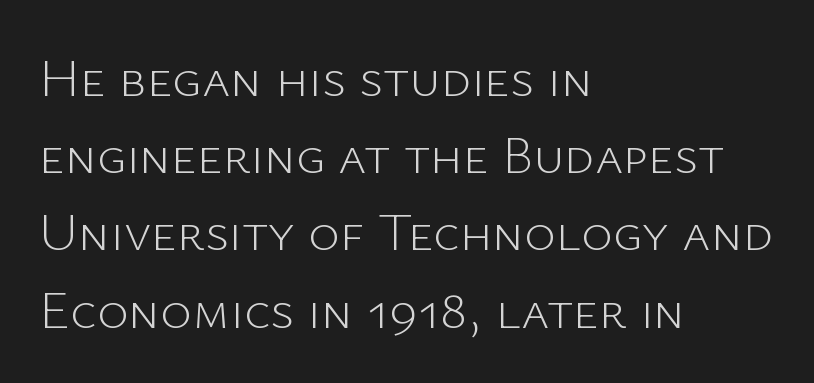
Q: Is the text bold? A: No.
Q: Is the text italic (slanted)? A: No, it is upright.
Q: Is the typeface a serif or a sans-serif typeface? A: Sans-serif.
Q: Is the text underlined? A: No.
Q: How is the paragraph aligned? A: Left-aligned.
Q: Is the spacing between letters normal or unusually wide? A: Normal.
Q: Is the spacing between lines tight, normal or loose? A: Normal.
Q: Width (condensed, normal, or wide)? A: Normal.
Q: Stroke contrast? A: Low.
Q: x-height? A: Medium.
Q: Monospaced? A: No.
